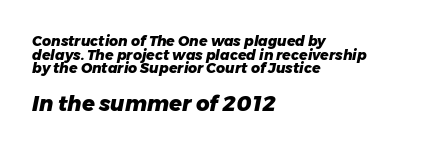
Q: Is the text bold? A: Yes.
Q: Is the text italic (slanted)? A: Yes, it leans right by about 11 degrees.
Q: Is the text underlined? A: No.
Q: How is the paragraph aligned? A: Left-aligned.
Q: Is the spacing between letters normal or unusually wide? A: Normal.
Q: Is the spacing between lines tight, normal or loose? A: Tight.
Q: Which block of text is set in a larger size, the first (top) or the second (bottom)? A: The second (bottom) one.
